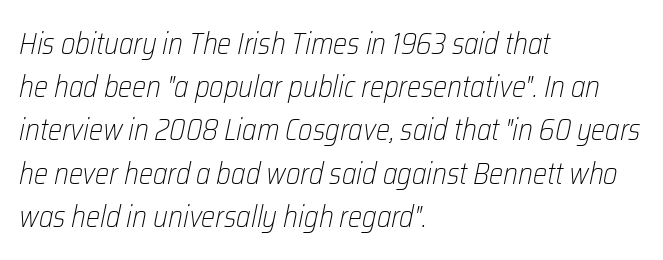
The image shows 30 px light, condensed type, italic (leaning right); set left-aligned, normal line spacing (1.44x), normal letter spacing, not underlined; low stroke contrast and a medium x-height.
